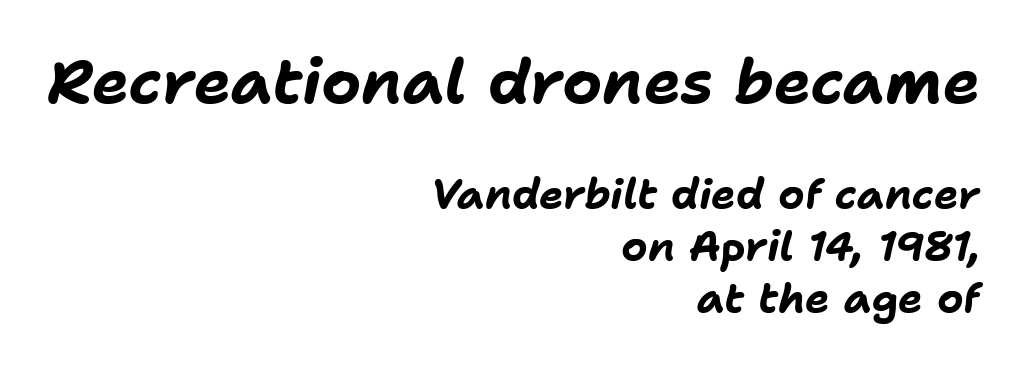
This rendering leaves character spacing at its baseline value. The zone under the glyphs is completely vacant. The strokes are fattened all the way to bold. Each letter keeps its own natural width here, so spacing adapts to shape. You get the large type first, then a drop to smaller type.
